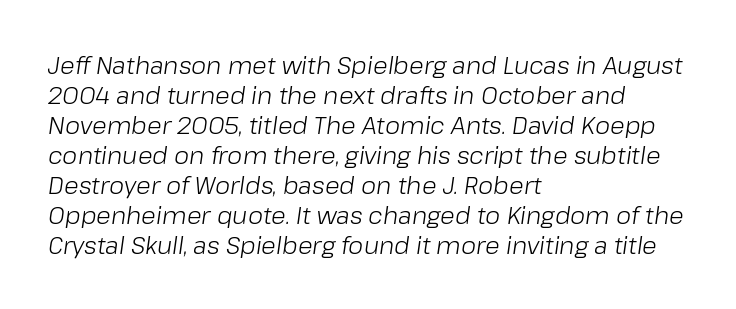
{"italic": "yes", "lean": "right", "slant_degrees": 8, "bold": "no", "underline": "no", "align": "left", "line_spacing": "normal", "line_spacing_ratio": 1.25, "letter_spacing": "normal", "letter_spacing_em": 0.0, "glyph_px": 24}
